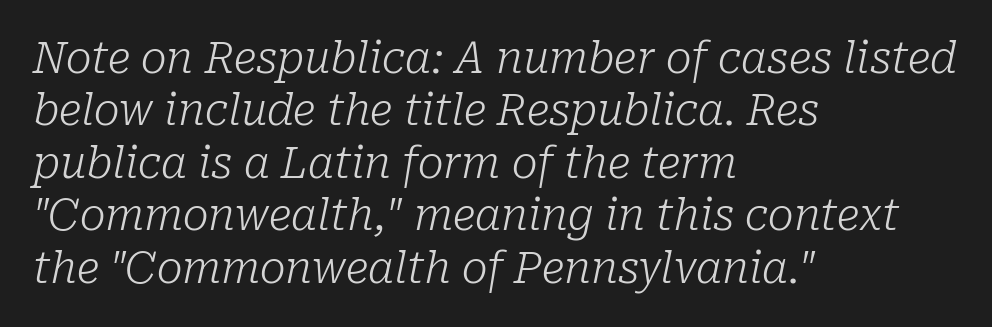
Q: Is the text bold? A: No.
Q: Is the text italic (slanted)? A: Yes, it leans right by about 10 degrees.
Q: Is the typeface a serif or a sans-serif typeface? A: Serif.
Q: Is the text underlined? A: No.
Q: How is the paragraph aligned? A: Left-aligned.
Q: Is the spacing between letters normal or unusually wide? A: Normal.
Q: Width (condensed, normal, or wide)? A: Normal.
Q: Stroke contrast? A: Low.
Q: x-height? A: Medium.
Q: Monospaced? A: No.
